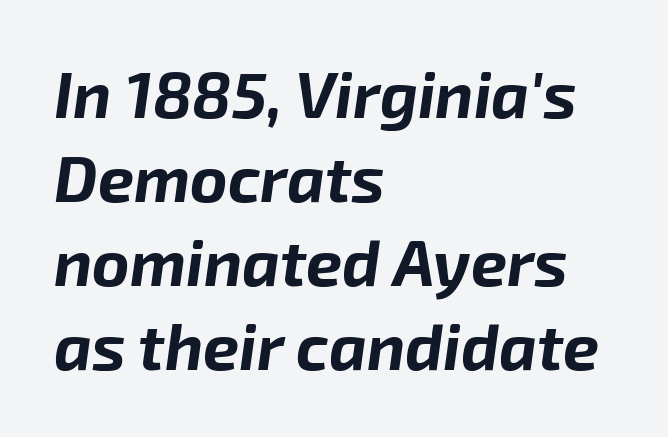
The image shows 64 px bold type, italic (leaning right); set left-aligned, normal line spacing (1.31x), normal letter spacing, not underlined; low stroke contrast and a medium x-height.
